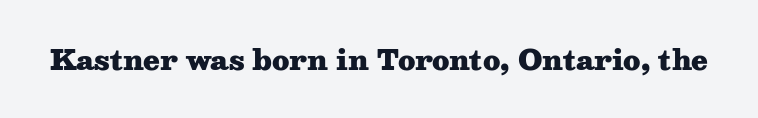
What stands out about the letter spacing? Nothing — it is the standard amount. No italicization has been applied; the sample stays upright. The gap between lines stays unmarked. Thick stems and heavy bowls — unmistakably bold.
